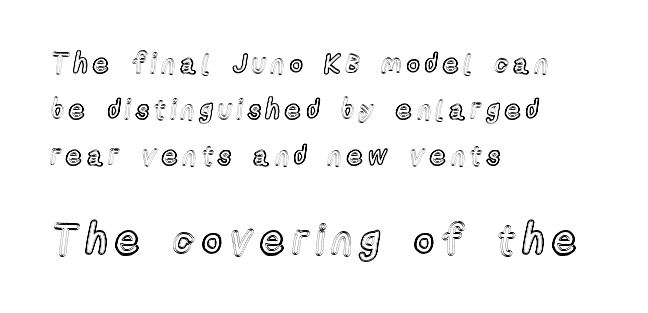
Q: Is the text italic (slanted)? A: Yes.
Q: Is the text underlined? A: No.
Q: How is the paragraph aligned? A: Left-aligned.
Q: Is the spacing between letters normal or unusually wide? A: Unusually wide.
Q: Is the spacing between lines tight, normal or loose? A: Normal.
Q: Which block of text is set in a larger size, the first (top) or the second (bottom)? A: The second (bottom) one.
Q: Width (condensed, normal, or wide)? A: Condensed.
Q: x-height? A: Medium.
Q: Monospaced? A: No.
